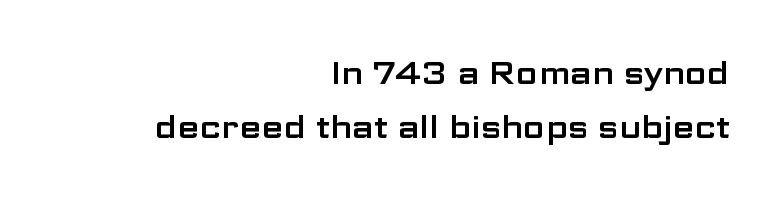
Q: Is the text italic (slanted)? A: No, it is upright.
Q: Is the typeface a serif or a sans-serif typeface? A: Sans-serif.
Q: Is the text underlined? A: No.
Q: How is the paragraph aligned? A: Right-aligned.
Q: Is the spacing between letters normal or unusually wide? A: Normal.
Q: Is the spacing between lines tight, normal or loose? A: Normal.
Q: Width (condensed, normal, or wide)? A: Wide.
Q: Stroke contrast? A: Low.
Q: x-height? A: Medium.
Q: Monospaced? A: No.
